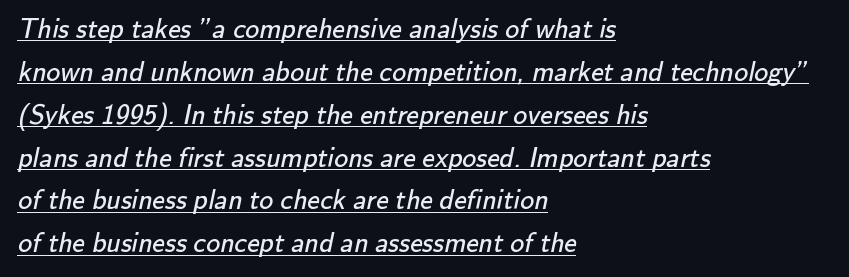
The image shows 28 px regular-weight sans-serif type; set left-aligned, normal line spacing (1.53x), normal letter spacing, underlined; low stroke contrast and a small x-height.
